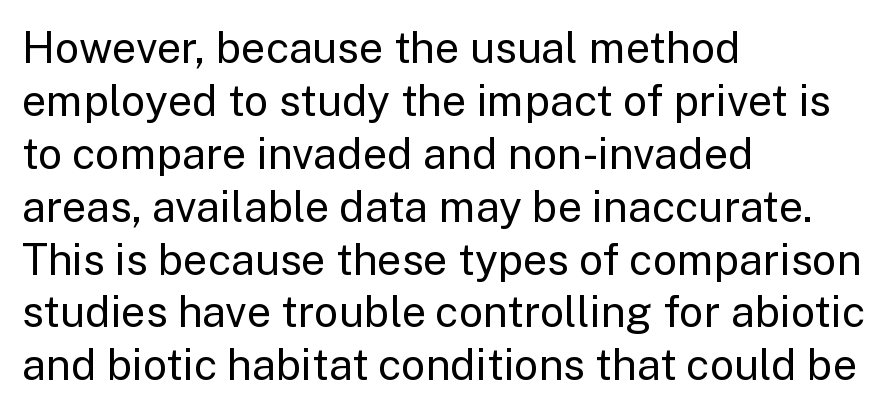
{"serif": "no", "italic": "no", "bold": "no", "weight": "regular", "width": "normal", "stroke_contrast": "low", "x_height": "medium", "monospaced": "no", "underline": "no", "align": "left", "line_spacing_ratio": 1.23, "letter_spacing": "normal", "letter_spacing_em": 0.0, "glyph_px": 43}
